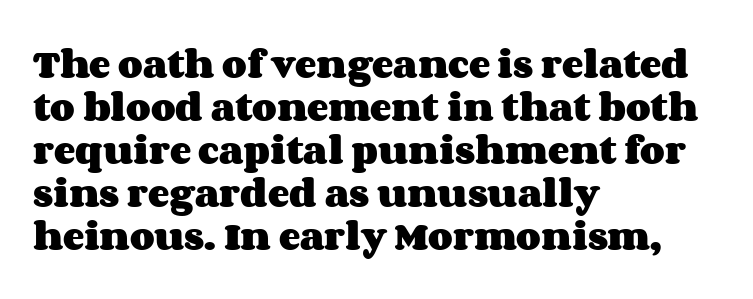
Students, note that the glyphs here touch the page at normal intervals. The typesetter chose a ragged-right arrangement here. Glance below the letters and you will spot only blank space. Style check: upright. A typesetter would call this leading conventional body-copy spacing. Here the designer chose a conventional face with non-uniform glyph widths.
